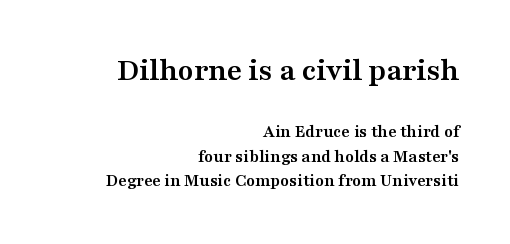
Q: Is the text bold? A: Yes.
Q: Is the text italic (slanted)? A: No, it is upright.
Q: Is the typeface a serif or a sans-serif typeface? A: Serif.
Q: Is the text underlined? A: No.
Q: How is the paragraph aligned? A: Right-aligned.
Q: Is the spacing between letters normal or unusually wide? A: Normal.
Q: Is the spacing between lines tight, normal or loose? A: Normal.
Q: Which block of text is set in a larger size, the first (top) or the second (bottom)? A: The first (top) one.
Q: Width (condensed, normal, or wide)? A: Wide.
Q: Stroke contrast? A: Medium.
Q: x-height? A: Medium.
Q: Monospaced? A: No.
